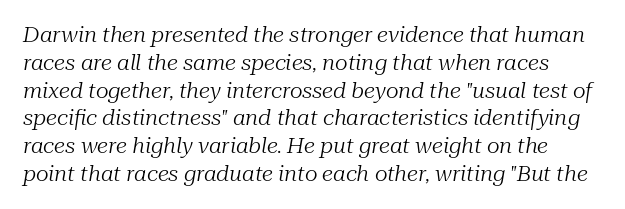
Q: Is the text bold? A: No.
Q: Is the text italic (slanted)? A: Yes, it leans right by about 10 degrees.
Q: Is the text underlined? A: No.
Q: Is the spacing between letters normal or unusually wide? A: Normal.
Q: Is the spacing between lines tight, normal or loose? A: Normal.
